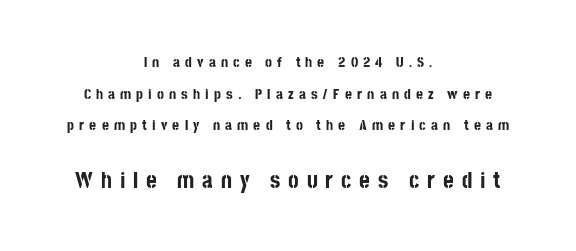
Loose tracking; the words dissolve into strings of separated letters. This sample trades compactness for vertical openness between lines. Scale increases going downward across the two blocks. These lines were composed using upright roman letters. The paragraph has two soft edges and a firm central axis.
